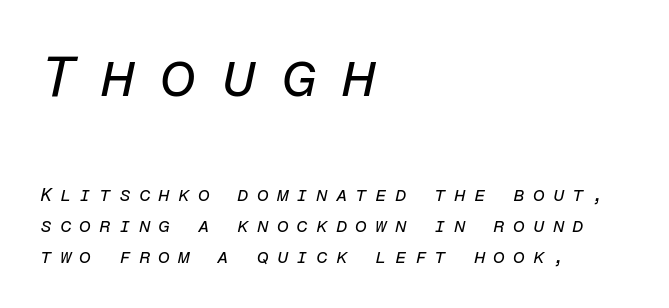
{"italic": "yes", "lean": "right", "slant_degrees": 12, "bold": "no", "weight": "regular", "width": "normal", "stroke_contrast": "low", "x_height": "medium", "monospaced": "yes", "underline": "no", "align": "left", "line_spacing": "normal", "line_spacing_ratio": 1.64, "letter_spacing": "wide", "letter_spacing_em": 0.42, "larger_block": "first", "size_ratio": 3.05, "glyph_px": 58}
